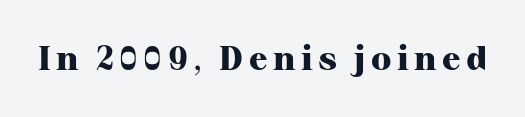
Q: Is the text bold? A: Yes.
Q: Is the text italic (slanted)? A: No, it is upright.
Q: Is the typeface a serif or a sans-serif typeface? A: Serif.
Q: Is the text underlined? A: No.
Q: Width (condensed, normal, or wide)? A: Normal.
Q: Stroke contrast? A: High.
Q: x-height? A: Medium.
Q: Monospaced? A: No.
